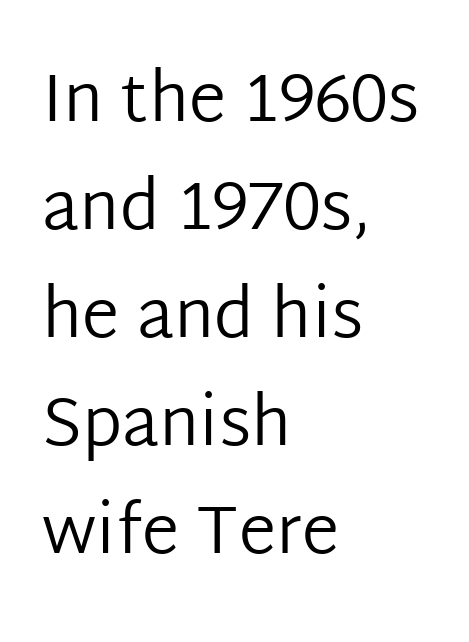
Q: Is the text bold? A: No.
Q: Is the text italic (slanted)? A: No, it is upright.
Q: Is the typeface a serif or a sans-serif typeface? A: Sans-serif.
Q: Is the text underlined? A: No.
Q: How is the paragraph aligned? A: Left-aligned.
Q: Is the spacing between letters normal or unusually wide? A: Normal.
Q: Is the spacing between lines tight, normal or loose? A: Normal.
Q: Width (condensed, normal, or wide)? A: Normal.
Q: Stroke contrast? A: Low.
Q: x-height? A: Medium.
Q: Monospaced? A: No.
